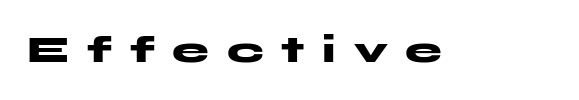
{"serif": "no", "italic": "no", "bold": "yes", "weight": "heavy", "width": "wide", "stroke_contrast": "medium", "x_height": "medium", "monospaced": "no", "underline": "no", "letter_spacing": "wide", "letter_spacing_em": 0.48, "glyph_px": 37}
